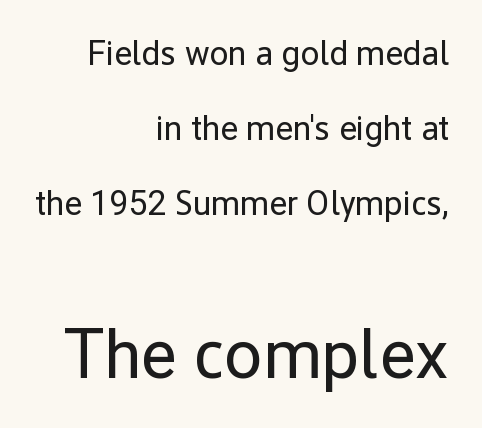
{"serif": "no", "italic": "no", "bold": "no", "weight": "regular", "width": "normal", "stroke_contrast": "low", "x_height": "medium", "monospaced": "no", "underline": "no", "align": "right", "line_spacing": "loose", "line_spacing_ratio": 2.2, "letter_spacing": "normal", "letter_spacing_em": 0.0, "larger_block": "second", "size_ratio": 2.03, "glyph_px": 69}
